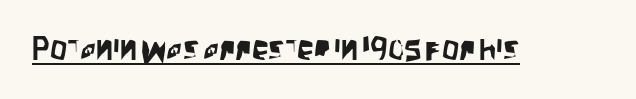
Q: Is the text italic (slanted)? A: No, it is upright.
Q: Is the typeface a serif or a sans-serif typeface? A: Sans-serif.
Q: Is the text underlined? A: Yes.
Q: Is the spacing between letters normal or unusually wide? A: Normal.
Q: Width (condensed, normal, or wide)? A: Condensed.
Q: Stroke contrast? A: Low.
Q: x-height? A: Large.
Q: Monospaced? A: No.
